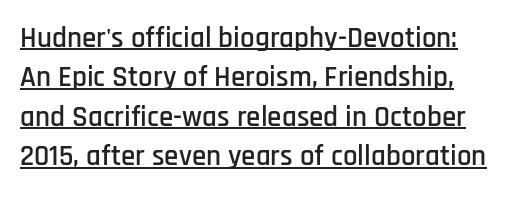
The image shows 29 px condensed sans-serif type, upright; set normal line spacing (1.36x), normal letter spacing, underlined; low stroke contrast and a large x-height.
